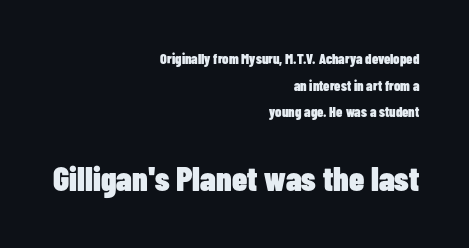
Q: Is the text bold? A: Yes.
Q: Is the text italic (slanted)? A: No, it is upright.
Q: Is the typeface a serif or a sans-serif typeface? A: Sans-serif.
Q: Is the text underlined? A: No.
Q: How is the paragraph aligned? A: Right-aligned.
Q: Is the spacing between letters normal or unusually wide? A: Normal.
Q: Is the spacing between lines tight, normal or loose? A: Loose.
Q: Which block of text is set in a larger size, the first (top) or the second (bottom)? A: The second (bottom) one.
Q: Width (condensed, normal, or wide)? A: Condensed.
Q: Stroke contrast? A: Low.
Q: x-height? A: Medium.
Q: Monospaced? A: No.
